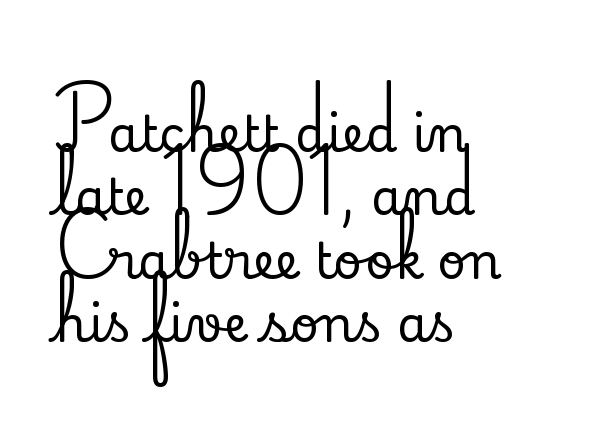
Q: Is the text italic (slanted)? A: No, it is upright.
Q: Is the typeface a serif or a sans-serif typeface? A: Serif.
Q: Is the text underlined? A: No.
Q: How is the paragraph aligned? A: Left-aligned.
Q: Is the spacing between letters normal or unusually wide? A: Normal.
Q: Is the spacing between lines tight, normal or loose? A: Normal.
Q: Width (condensed, normal, or wide)? A: Normal.
Q: Stroke contrast? A: Low.
Q: x-height? A: Small.
Q: Monospaced? A: No.
